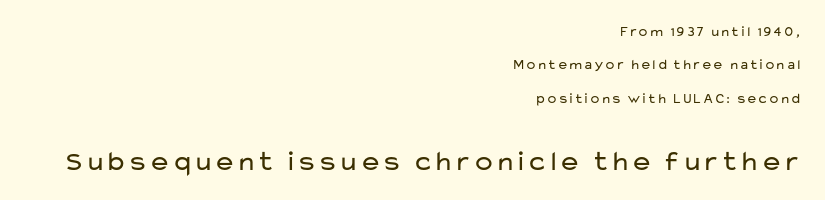
Q: Is the text bold? A: No.
Q: Is the text italic (slanted)? A: No, it is upright.
Q: Is the typeface a serif or a sans-serif typeface? A: Sans-serif.
Q: Is the text underlined? A: No.
Q: How is the paragraph aligned? A: Right-aligned.
Q: Is the spacing between letters normal or unusually wide? A: Normal.
Q: Is the spacing between lines tight, normal or loose? A: Loose.
Q: Which block of text is set in a larger size, the first (top) or the second (bottom)? A: The second (bottom) one.
Q: Width (condensed, normal, or wide)? A: Wide.
Q: Stroke contrast? A: Low.
Q: x-height? A: Medium.
Q: Monospaced? A: No.
